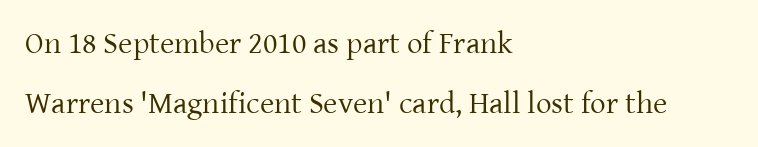
{"serif": "yes", "italic": "no", "bold": "no", "weight": "regular", "width": "normal", "stroke_contrast": "low", "x_height": "medium", "monospaced": "no", "underline": "no", "align": "left", "line_spacing": "loose", "line_spacing_ratio": 1.93, "letter_spacing": "normal", "letter_spacing_em": 0.0, "glyph_px": 31}
